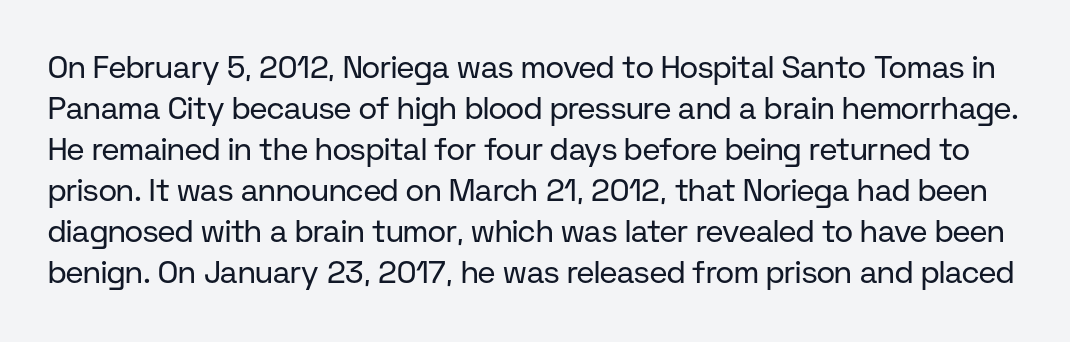
The image shows 31 px regular-weight sans-serif type, upright; set normal line spacing (1.32x), normal letter spacing, not underlined; low stroke contrast and a medium x-height.
